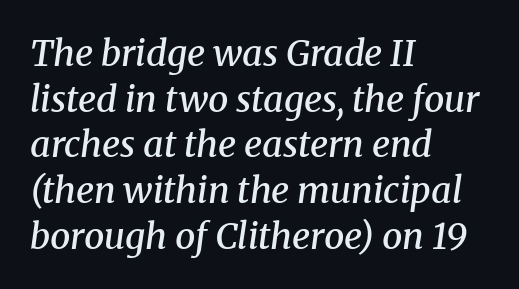
The sample has been set in demibold, a notch under bold. Interline gaps are of average width in this sample. Lines of text with bare space underneath. Is the type slanted? Yes — the strokes lean at a clear angle. Proportional: the letters do not fall into vertical columns.
